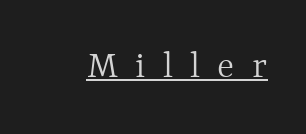
{"italic": "no", "bold": "no", "weight": "light", "width": "normal", "x_height": "medium", "monospaced": "no", "underline": "yes", "letter_spacing": "wide", "letter_spacing_em": 0.43, "glyph_px": 40}
